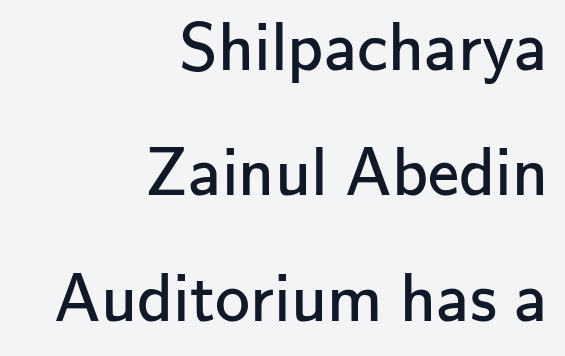
{"serif": "no", "italic": "no", "bold": "no", "weight": "regular", "width": "normal", "stroke_contrast": "low", "x_height": "small", "monospaced": "no", "underline": "no", "align": "right", "line_spacing_ratio": 1.79, "letter_spacing": "normal", "letter_spacing_em": 0.0, "glyph_px": 70}
